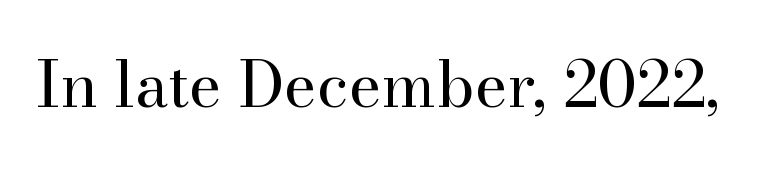
Q: Is the text bold? A: No.
Q: Is the text italic (slanted)? A: No, it is upright.
Q: Is the typeface a serif or a sans-serif typeface? A: Serif.
Q: Is the text underlined? A: No.
Q: Is the spacing between letters normal or unusually wide? A: Normal.
Q: Width (condensed, normal, or wide)? A: Normal.
Q: Stroke contrast? A: High.
Q: x-height? A: Small.
Q: Monospaced? A: No.
